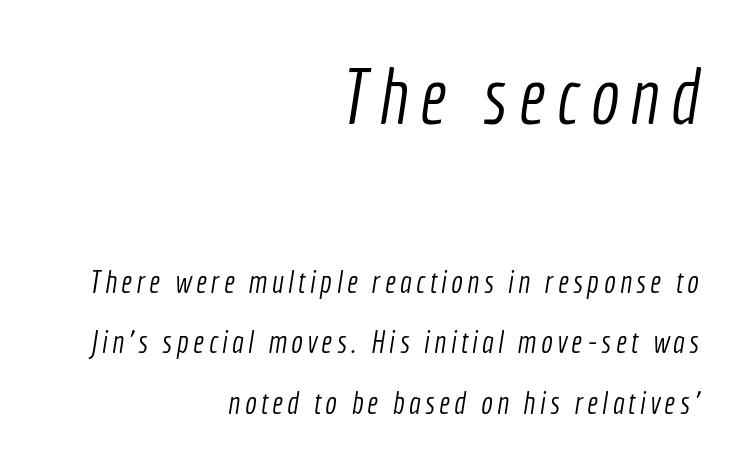
The image shows 77 px light, condensed sans-serif type; set right-aligned, loose line spacing (1.96x), not underlined; the first (top) block is 2.48x larger; a medium x-height.
